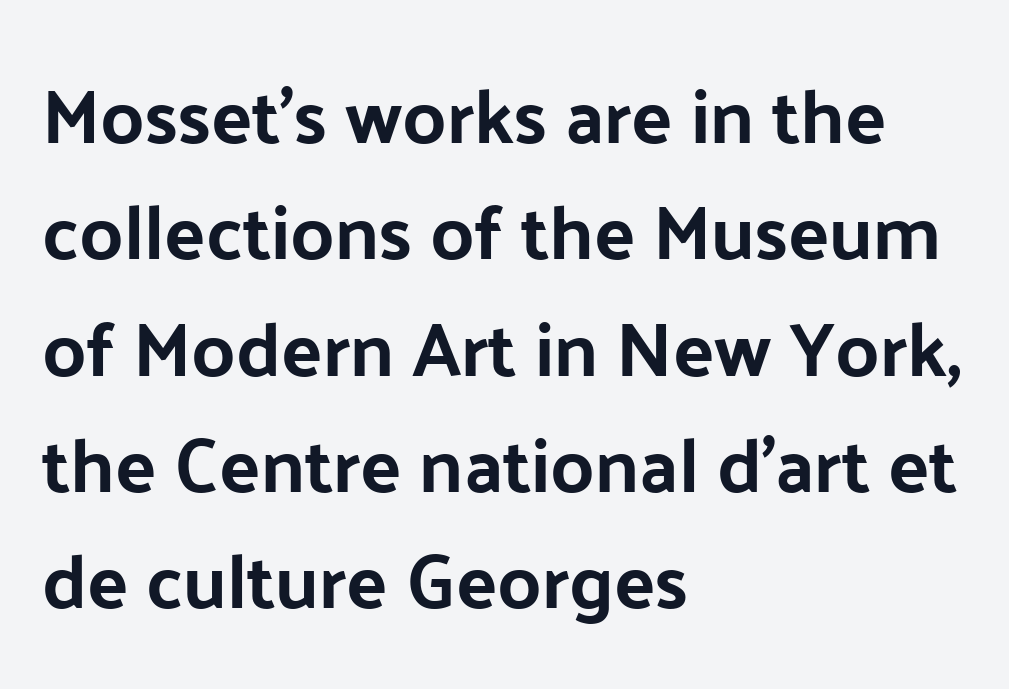
Has an underline been added? It has not. The rendering shows plain stroke endings on the letterforms — a sans-serif design. Vertical strokes here are truly vertical. The rendering uses natural spacing where letterforms have individual widths. There is no visible air inserted between adjacent glyphs. Each new line begins a customary step beneath the previous one.
